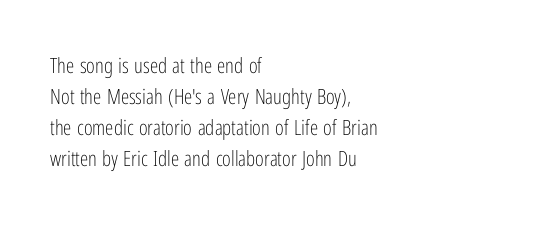
If you drew a line through each stem, it would be perfectly vertical. Leftover space on each line is placed entirely after the last word. The vertical gap from one line to the next is medium. The specimen omits any rule beneath the text block's lines.
